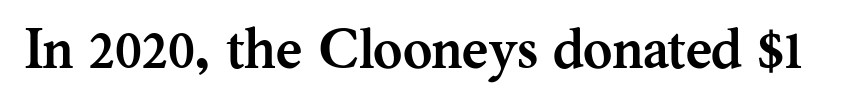
The image shows 56 px semibold serif type, upright; set normal letter spacing, not underlined; medium stroke contrast and a medium x-height.
